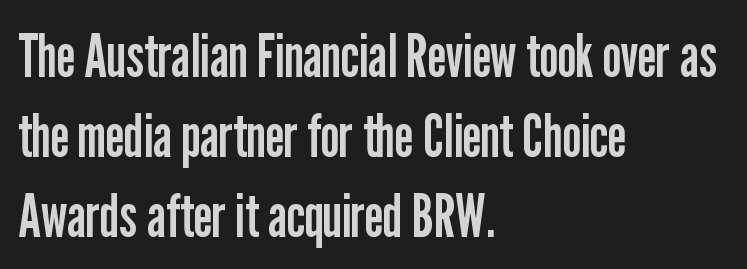
Q: Is the text bold? A: No.
Q: Is the text italic (slanted)? A: No, it is upright.
Q: Is the typeface a serif or a sans-serif typeface? A: Sans-serif.
Q: Is the text underlined? A: No.
Q: How is the paragraph aligned? A: Left-aligned.
Q: Is the spacing between letters normal or unusually wide? A: Normal.
Q: Is the spacing between lines tight, normal or loose? A: Normal.
Q: Width (condensed, normal, or wide)? A: Condensed.
Q: Stroke contrast? A: Low.
Q: x-height? A: Medium.
Q: Monospaced? A: No.
